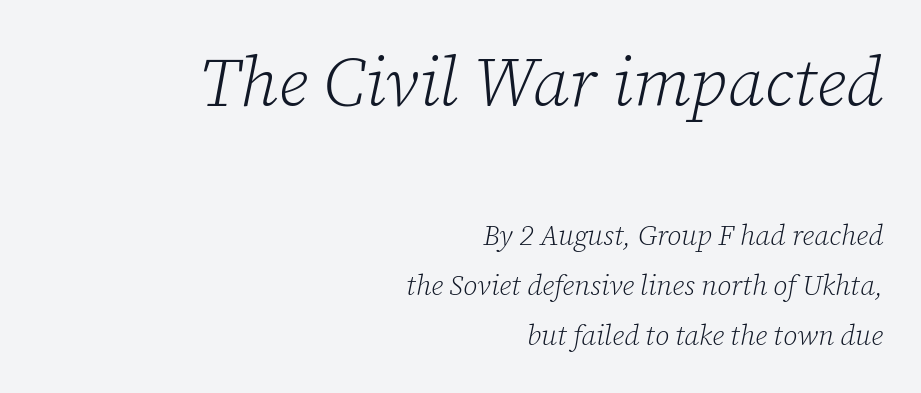
Yep, that's italic — everything's leaning. On a weight scale, this lands at 450 or below. Think of a printed novel: that variable character pitch is what you see here. The designer went with a serif here, giving each stem small feet. Beneath every word, the page is bare.
